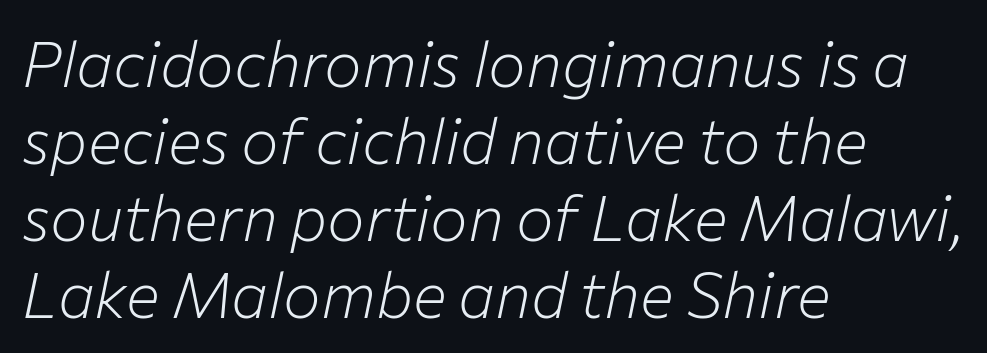
{"italic": "yes", "lean": "right", "slant_degrees": 12, "bold": "no", "weight": "light", "width": "normal", "stroke_contrast": "low", "x_height": "medium", "monospaced": "no", "underline": "no", "align": "left", "line_spacing_ratio": 1.22, "letter_spacing": "normal", "letter_spacing_em": 0.0, "glyph_px": 63}
